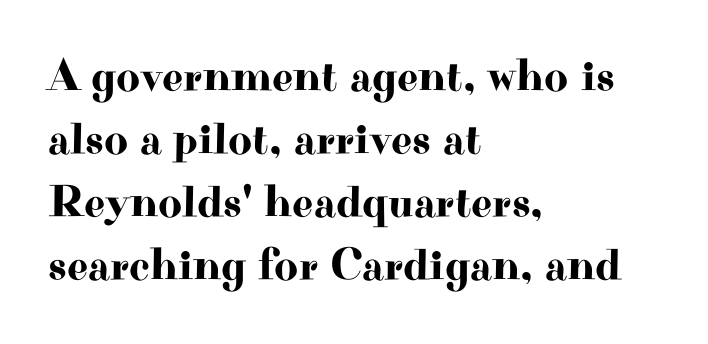
Q: Is the text italic (slanted)? A: No, it is upright.
Q: Is the typeface a serif or a sans-serif typeface? A: Serif.
Q: Is the text underlined? A: No.
Q: How is the paragraph aligned? A: Left-aligned.
Q: Is the spacing between letters normal or unusually wide? A: Normal.
Q: Is the spacing between lines tight, normal or loose? A: Normal.
Q: Width (condensed, normal, or wide)? A: Wide.
Q: Stroke contrast? A: High.
Q: x-height? A: Small.
Q: Monospaced? A: No.
